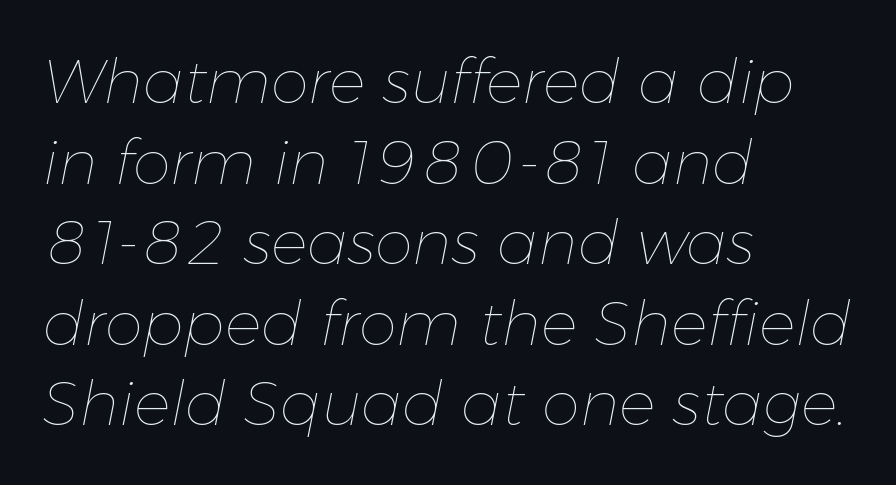
Q: Is the text bold? A: No.
Q: Is the text italic (slanted)? A: Yes, it leans right by about 11 degrees.
Q: Is the text underlined? A: No.
Q: How is the paragraph aligned? A: Left-aligned.
Q: Is the spacing between letters normal or unusually wide? A: Normal.
Q: Is the spacing between lines tight, normal or loose? A: Normal.
Q: Width (condensed, normal, or wide)? A: Normal.
Q: Stroke contrast? A: Low.
Q: x-height? A: Medium.
Q: Monospaced? A: No.
